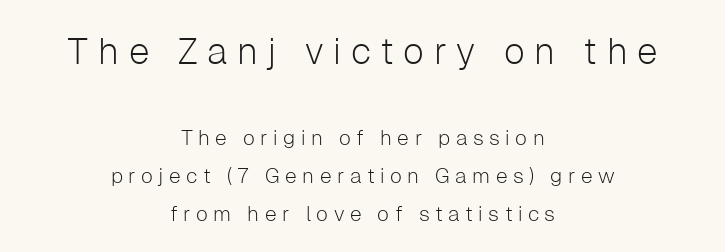
{"serif": "no", "italic": "no", "bold": "no", "weight": "light", "width": "normal", "stroke_contrast": "low", "x_height": "medium", "monospaced": "no", "underline": "no", "align": "center", "line_spacing_ratio": 1.82, "letter_spacing": "wide", "letter_spacing_em": 0.26, "larger_block": "first", "size_ratio": 1.76, "glyph_px": 37}
